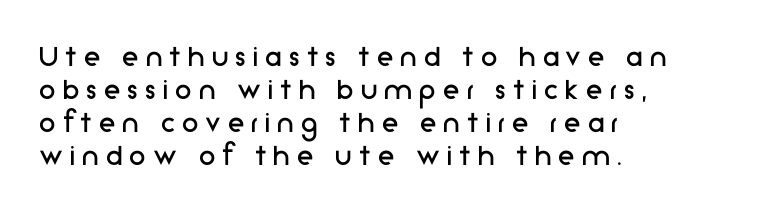
The typesetting does not lean heavy: it is not bold. Stroke terminals: plain, sans-serif. Compared with typical body copy, the letter spacing here is much looser. Looks like regular typesetting: each glyph gets only the width it needs.
